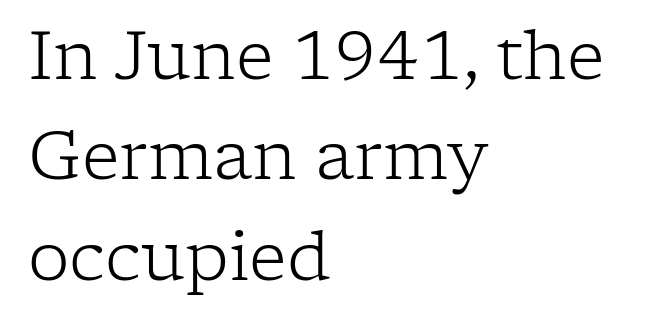
Q: Is the text bold? A: No.
Q: Is the text italic (slanted)? A: No, it is upright.
Q: Is the typeface a serif or a sans-serif typeface? A: Serif.
Q: Is the text underlined? A: No.
Q: How is the paragraph aligned? A: Left-aligned.
Q: Is the spacing between letters normal or unusually wide? A: Normal.
Q: Is the spacing between lines tight, normal or loose? A: Normal.
Q: Width (condensed, normal, or wide)? A: Normal.
Q: Stroke contrast? A: Low.
Q: x-height? A: Medium.
Q: Monospaced? A: No.
